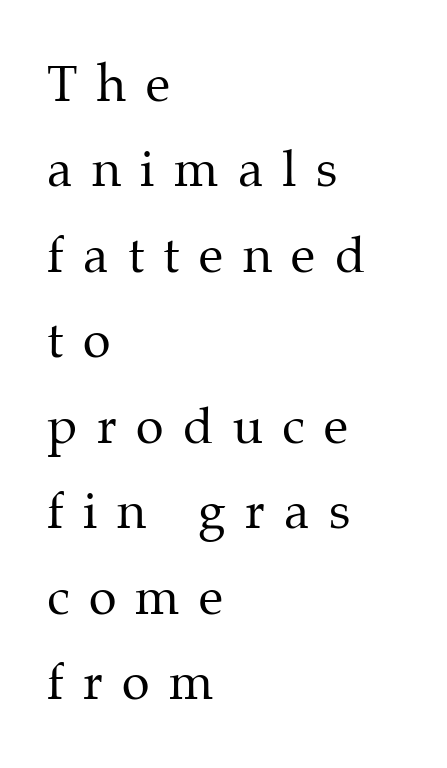
Q: Is the text bold? A: No.
Q: Is the text italic (slanted)? A: No, it is upright.
Q: Is the typeface a serif or a sans-serif typeface? A: Serif.
Q: Is the text underlined? A: No.
Q: How is the paragraph aligned? A: Left-aligned.
Q: Is the spacing between letters normal or unusually wide? A: Unusually wide.
Q: Width (condensed, normal, or wide)? A: Normal.
Q: Stroke contrast? A: Medium.
Q: x-height? A: Medium.
Q: Monospaced? A: No.
